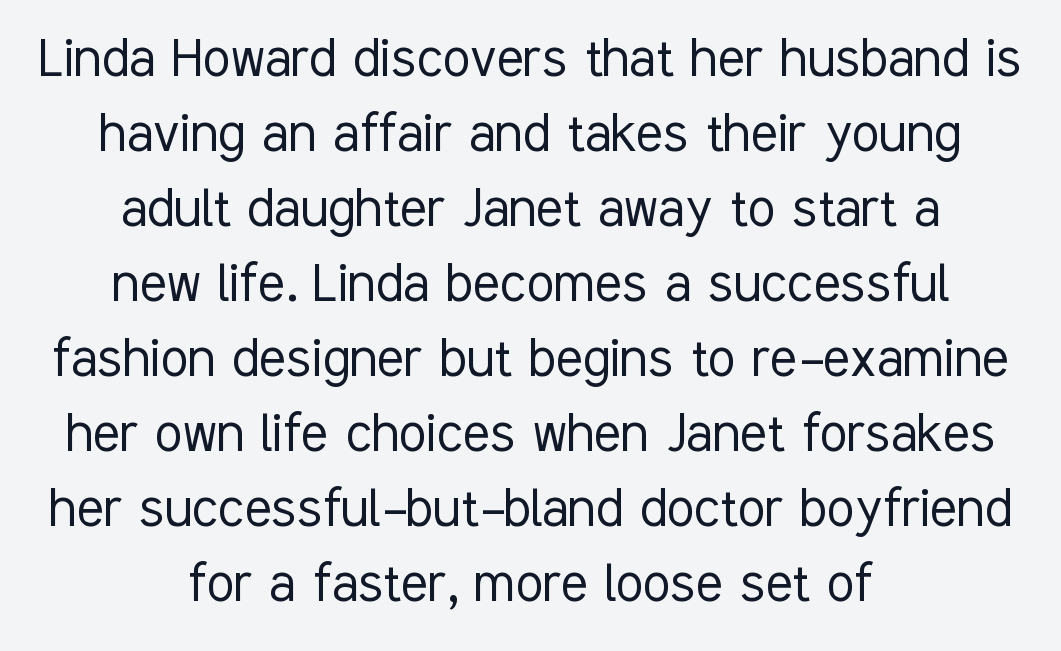
The image shows 63 px light, condensed sans-serif type, upright; set centered, line spacing 1.19x, normal letter spacing, not underlined; low stroke contrast and a medium x-height.
